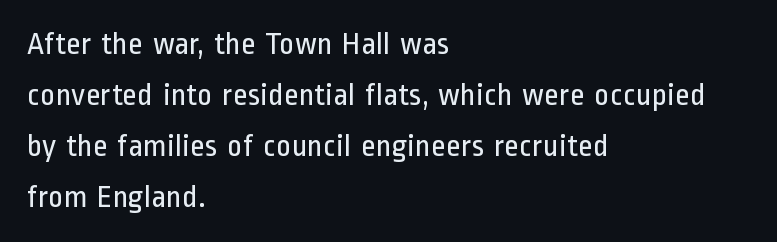
The image shows 32 px regular-weight, condensed sans-serif type, upright; set left-aligned, normal line spacing (1.59x), normal letter spacing, not underlined; low stroke contrast and a medium x-height.
